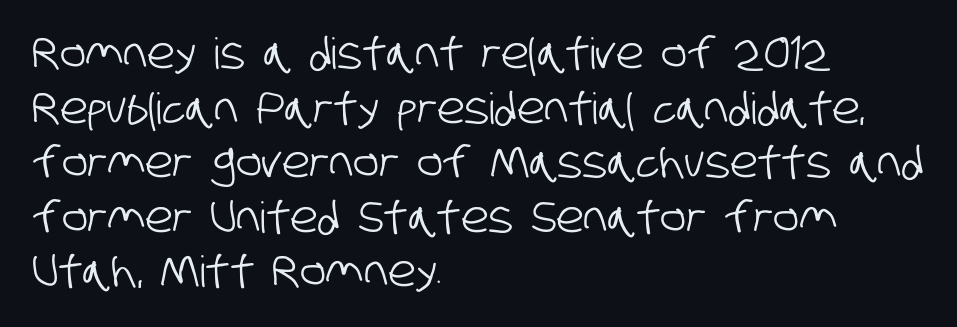
Q: Is the typeface a serif or a sans-serif typeface? A: Sans-serif.
Q: Is the text underlined? A: No.
Q: How is the paragraph aligned? A: Left-aligned.
Q: Is the spacing between letters normal or unusually wide? A: Normal.
Q: Is the spacing between lines tight, normal or loose? A: Normal.
Q: Width (condensed, normal, or wide)? A: Condensed.
Q: Stroke contrast? A: Low.
Q: x-height? A: Large.
Q: Monospaced? A: No.
